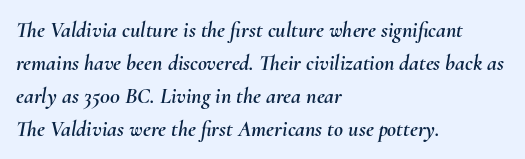
The image shows 22 px text type, italic (leaning right); set left-aligned, normal line spacing (1.5x), normal letter spacing, not underlined.
